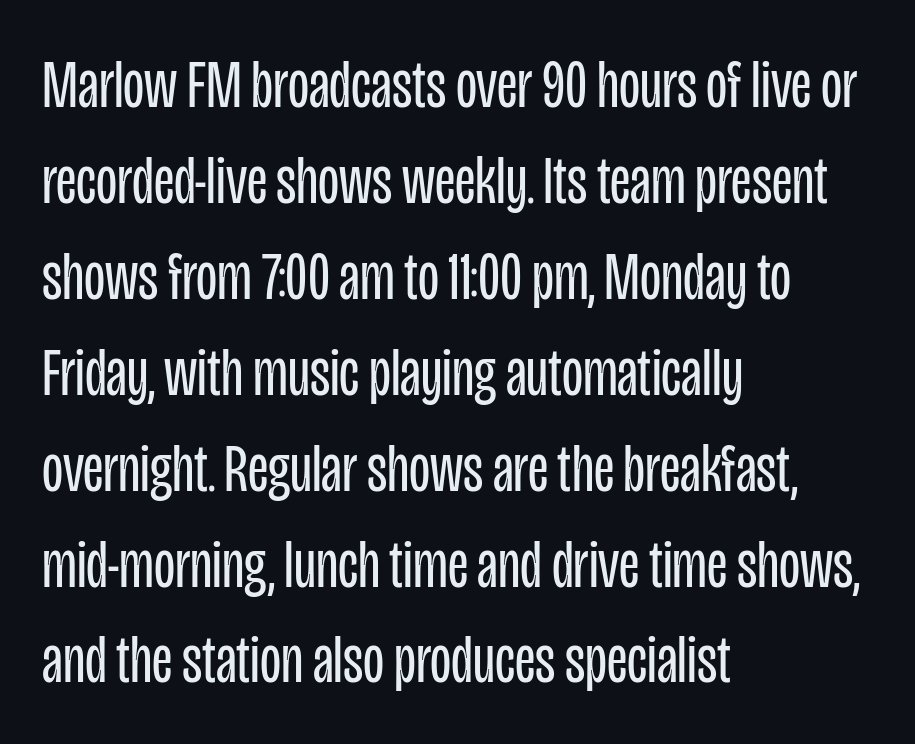
Q: Is the text bold? A: No.
Q: Is the text italic (slanted)? A: No, it is upright.
Q: Is the typeface a serif or a sans-serif typeface? A: Sans-serif.
Q: Is the text underlined? A: No.
Q: How is the paragraph aligned? A: Left-aligned.
Q: Is the spacing between letters normal or unusually wide? A: Normal.
Q: Is the spacing between lines tight, normal or loose? A: Normal.
Q: Width (condensed, normal, or wide)? A: Condensed.
Q: Stroke contrast? A: Low.
Q: x-height? A: Large.
Q: Monospaced? A: No.
